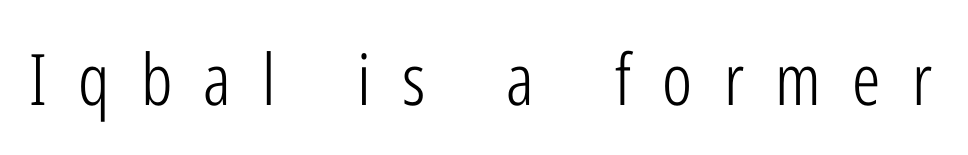
{"serif": "no", "italic": "no", "bold": "no", "weight": "light", "width": "condensed", "stroke_contrast": "low", "x_height": "medium", "monospaced": "no", "underline": "no", "letter_spacing": "wide", "letter_spacing_em": 0.44, "glyph_px": 71}
